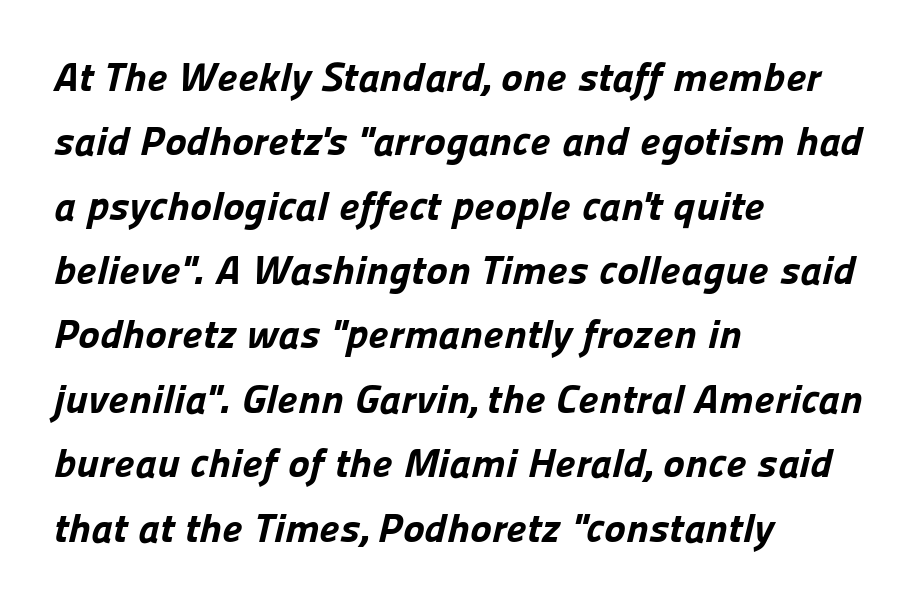
{"serif": "no", "bold": "yes", "weight": "bold", "width": "normal", "stroke_contrast": "low", "x_height": "medium", "monospaced": "no", "underline": "no", "align": "left", "line_spacing": "normal", "line_spacing_ratio": 1.57, "letter_spacing": "normal", "letter_spacing_em": 0.0, "glyph_px": 41}
